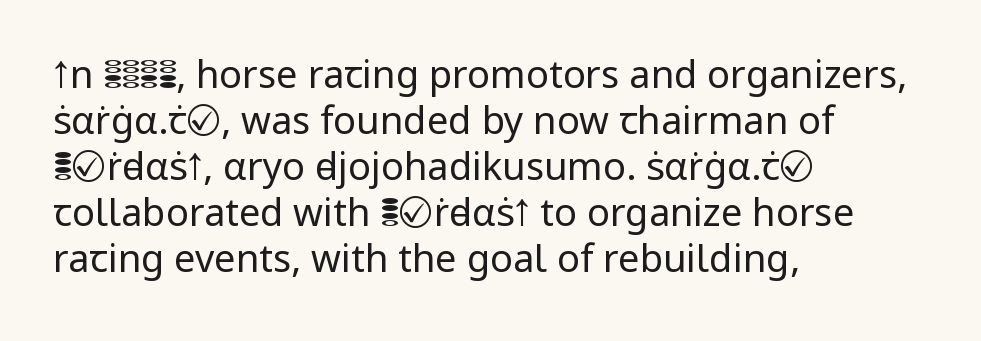
Is this a fixed-width face? No — the glyphs have proportional, varying widths. This sample is left-justified, so line endings fall wherever the words run out. Designer's note — italics off, roman on. A clean baseline with only descenders dipping below it. Compared with typical body copy, the letter spacing here is the same.
